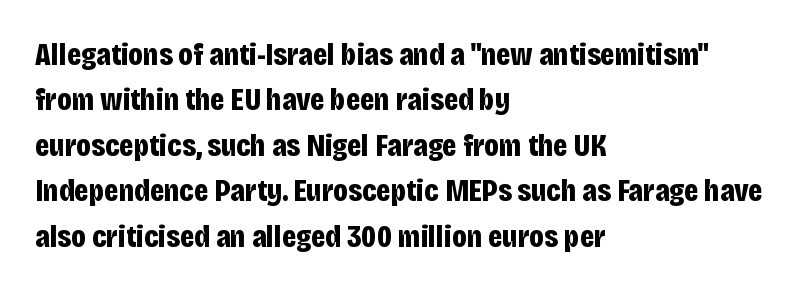
{"serif": "no", "italic": "no", "bold": "yes", "weight": "bold", "width": "condensed", "stroke_contrast": "low", "x_height": "large", "monospaced": "no", "underline": "no", "align": "left", "line_spacing": "normal", "line_spacing_ratio": 1.42, "letter_spacing": "normal", "letter_spacing_em": 0.0, "glyph_px": 32}
